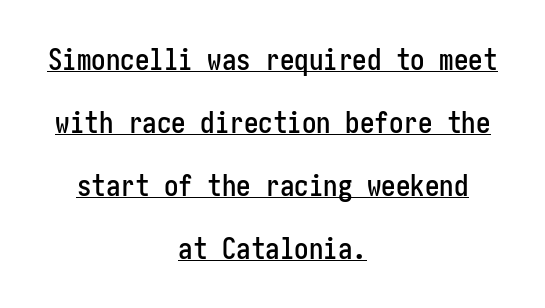
{"serif": "no", "italic": "no", "width": "condensed", "stroke_contrast": "low", "x_height": "medium", "underline": "yes", "align": "center", "line_spacing": "loose", "line_spacing_ratio": 2.17, "letter_spacing": "normal", "letter_spacing_em": 0.0, "glyph_px": 29}
